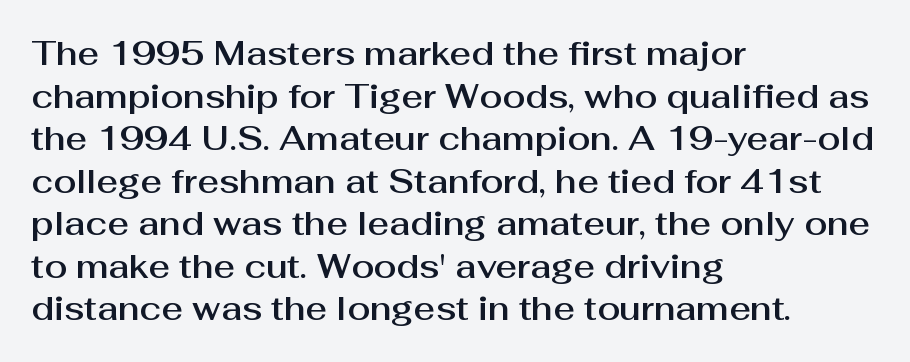
{"serif": "no", "italic": "no", "width": "normal", "stroke_contrast": "medium", "x_height": "medium", "monospaced": "no", "underline": "no", "align": "left", "line_spacing": "normal", "line_spacing_ratio": 1.29, "letter_spacing": "normal", "letter_spacing_em": 0.0, "glyph_px": 33}
